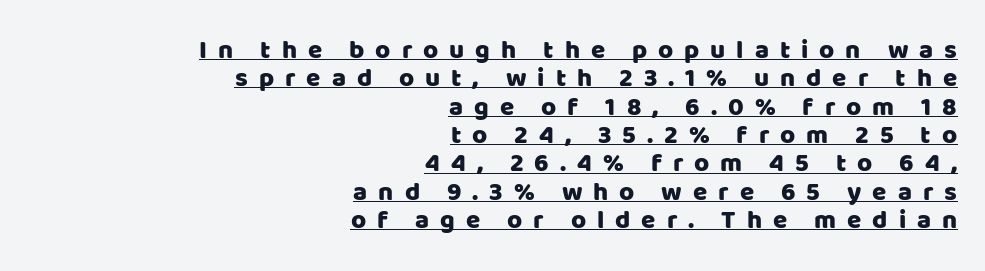
Each new line begins almost immediately beneath the previous one. Every row of glyphs terminates at an identical x-position on the right. The horizontal fit of the characters is loose and conspicuously gappy. Underlining? Definitely there.
